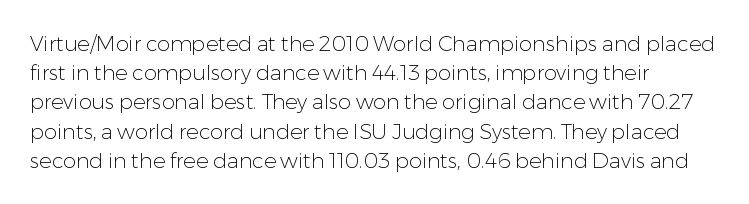
Q: Is the text bold? A: No.
Q: Is the text italic (slanted)? A: No, it is upright.
Q: Is the text underlined? A: No.
Q: How is the paragraph aligned? A: Left-aligned.
Q: Is the spacing between letters normal or unusually wide? A: Normal.
Q: Is the spacing between lines tight, normal or loose? A: Normal.
